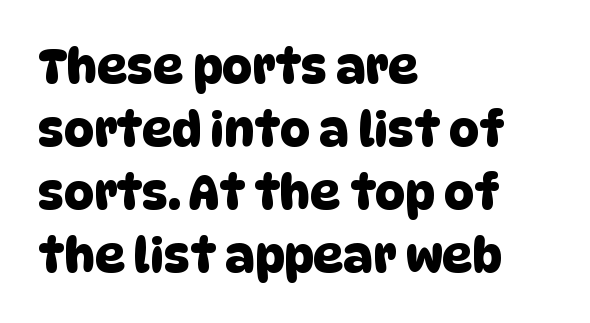
{"serif": "no", "width": "normal", "stroke_contrast": "low", "x_height": "large", "monospaced": "no", "underline": "no", "align": "left", "line_spacing": "normal", "line_spacing_ratio": 1.34, "letter_spacing": "normal", "letter_spacing_em": 0.0, "glyph_px": 47}
